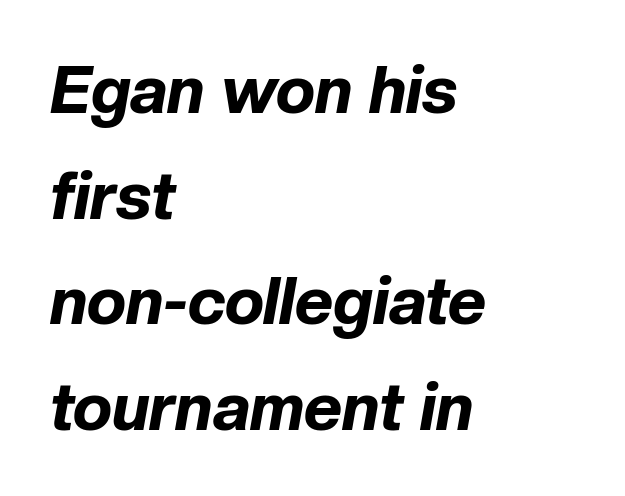
Letters rest on an invisible, unmarked baseline. The lines are quadded left. Character widths vary here, with narrow letters taking less room than wide ones. A typesetter would call this leading conventional body-copy spacing. Inter-character spacing is left at the font's built-in metrics.
